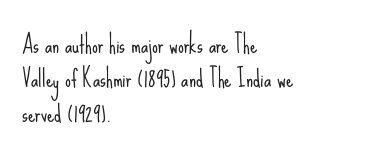
Q: Is the text bold? A: No.
Q: Is the text italic (slanted)? A: No, it is upright.
Q: Is the text underlined? A: No.
Q: How is the paragraph aligned? A: Left-aligned.
Q: Is the spacing between letters normal or unusually wide? A: Normal.
Q: Is the spacing between lines tight, normal or loose? A: Normal.
